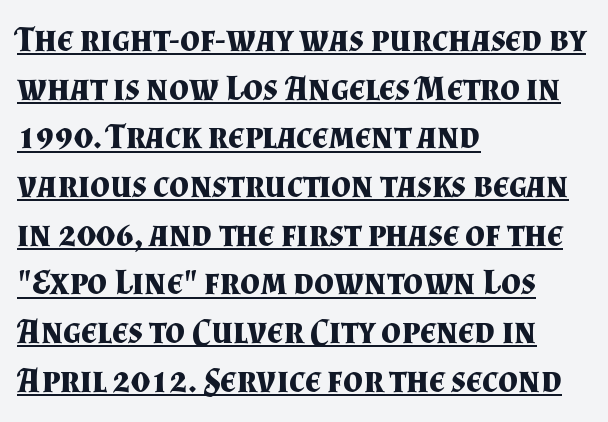
Like a heading marked for emphasis, these lines bear an underscore. Observe the serifs anchoring each vertical stroke in this sample. A normal amount of white space separates one row of letters from the next. Ascenders rise straight up at ninety degrees. There is no visible air inserted between adjacent glyphs. A typesetter would call this proportional, since set widths differ per character.
